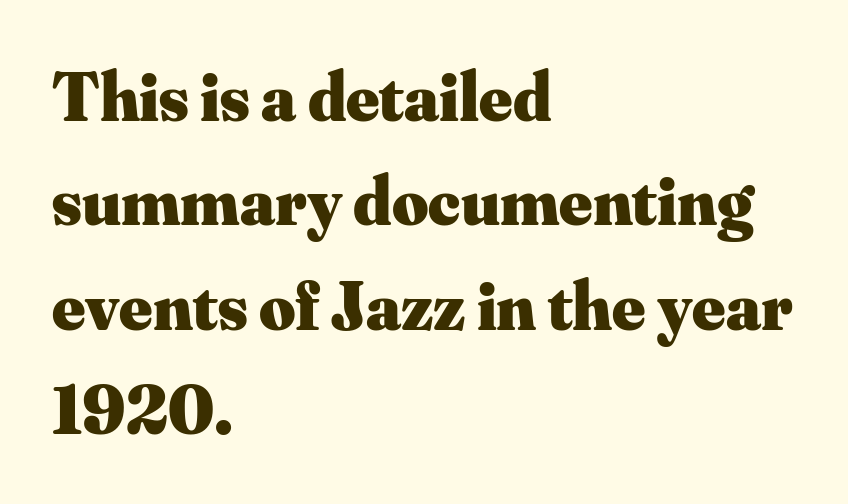
The image shows 70 px heavy serif type, upright; set left-aligned, normal line spacing (1.49x), normal letter spacing, not underlined; medium stroke contrast and a small x-height.
